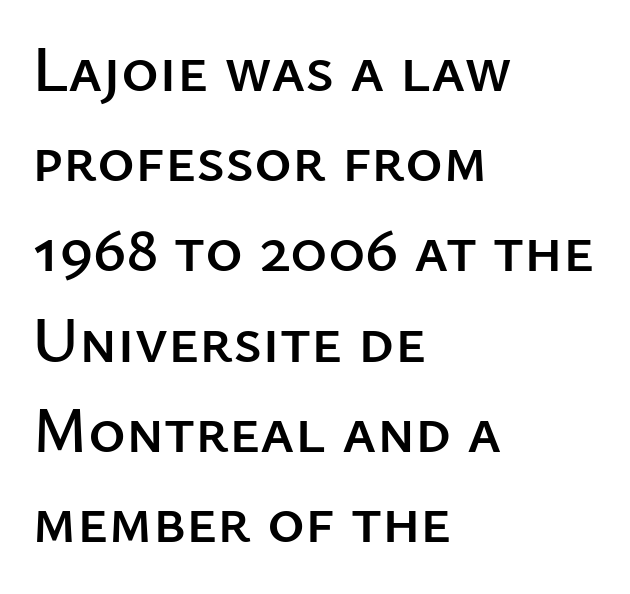
The image shows 64 px sans-serif type, upright; set left-aligned, normal line spacing (1.41x), normal letter spacing, not underlined; low stroke contrast and a medium x-height.
